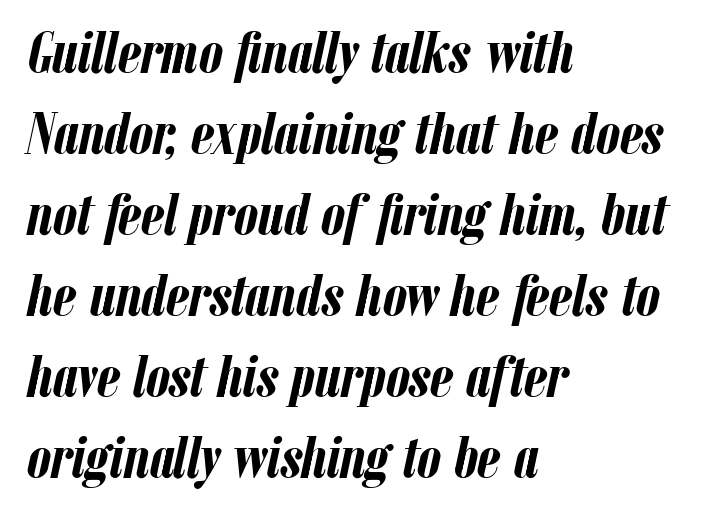
The image shows 60 px semibold, condensed type, italic (leaning right); set left-aligned, normal line spacing (1.35x), normal letter spacing, not underlined; low stroke contrast and a medium x-height.
